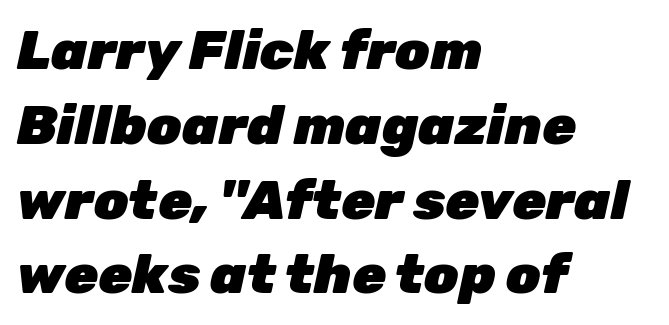
The sample has been set heavy, in full bold. Emphasis-style slanted type is in use. Proportional: the letters do not fall into vertical columns. Honestly, the letter spacing is just normal — you wouldn't notice it. Honestly, the row spacing looks completely unremarkable.
